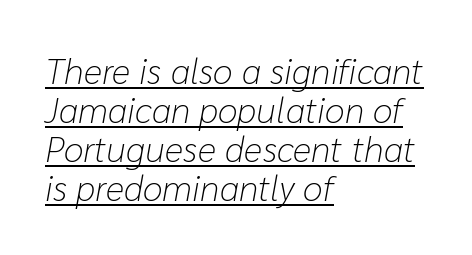
Q: Is the text bold? A: No.
Q: Is the text italic (slanted)? A: Yes, it leans right by about 10 degrees.
Q: Is the text underlined? A: Yes.
Q: How is the paragraph aligned? A: Left-aligned.
Q: Is the spacing between letters normal or unusually wide? A: Normal.
Q: Is the spacing between lines tight, normal or loose? A: Tight.
Q: Width (condensed, normal, or wide)? A: Normal.
Q: Stroke contrast? A: Low.
Q: x-height? A: Medium.
Q: Monospaced? A: No.
